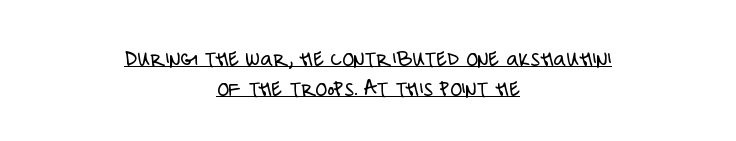
Q: Is the text bold? A: No.
Q: Is the text italic (slanted)? A: No, it is upright.
Q: Is the text underlined? A: Yes.
Q: How is the paragraph aligned? A: Centered.
Q: Is the spacing between letters normal or unusually wide? A: Normal.
